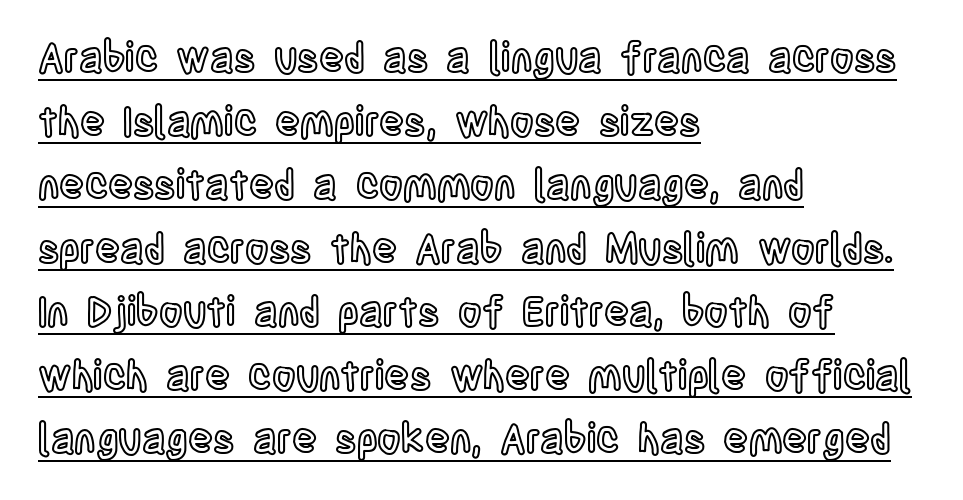
{"italic": "no", "width": "condensed", "x_height": "large", "monospaced": "no", "underline": "yes", "align": "left", "line_spacing": "normal", "line_spacing_ratio": 1.55, "letter_spacing": "normal", "letter_spacing_em": 0.0, "glyph_px": 41}
